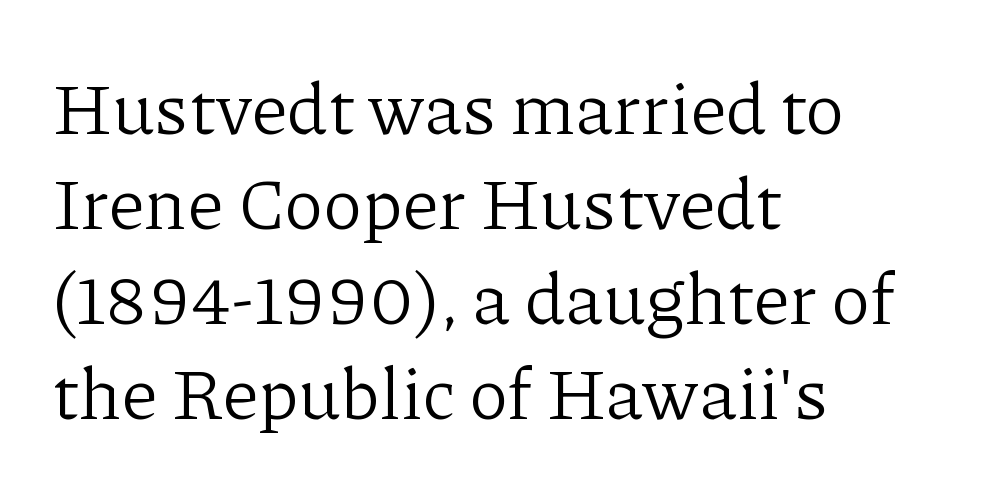
The lettering holds an erect, upright posture throughout. Regarding leading, the lines here are spaced in the standard way. These lines are composed in type with serifs. The letters sit at their default tracking, neither squeezed nor spread.
